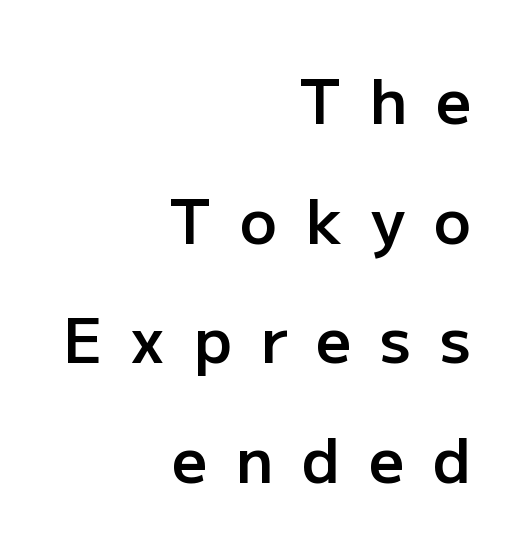
The image shows 62 px semibold sans-serif type, upright; set right-aligned, loose line spacing (1.93x), unusually wide letter spacing (+0.46 em), not underlined; low stroke contrast and a medium x-height.
